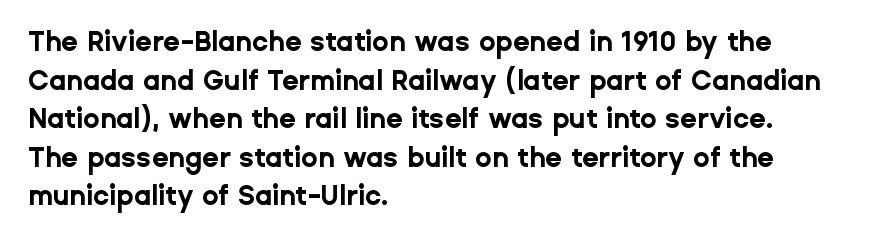
Q: Is the text bold? A: Yes.
Q: Is the text italic (slanted)? A: No, it is upright.
Q: Is the text underlined? A: No.
Q: How is the paragraph aligned? A: Left-aligned.
Q: Is the spacing between letters normal or unusually wide? A: Normal.
Q: Is the spacing between lines tight, normal or loose? A: Normal.
